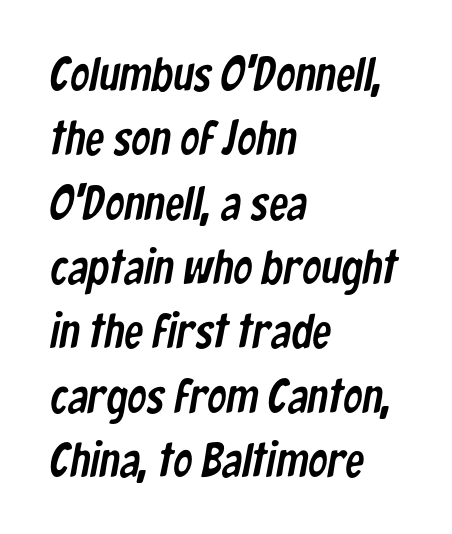
{"serif": "no", "width": "condensed", "stroke_contrast": "low", "x_height": "medium", "monospaced": "no", "underline": "no", "align": "left", "line_spacing": "normal", "line_spacing_ratio": 1.34, "letter_spacing": "normal", "letter_spacing_em": 0.0, "glyph_px": 48}
